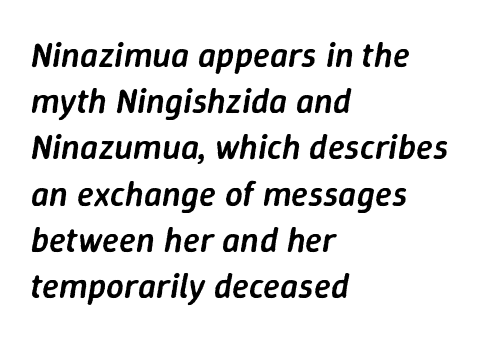
Words float on clear page, feet unadorned. These lines sit exactly where default settings would place them. The letters advance in unequal steps, a hallmark of proportional type. The paragraph has a hard left edge and a soft right edge. Posture: slanted.
